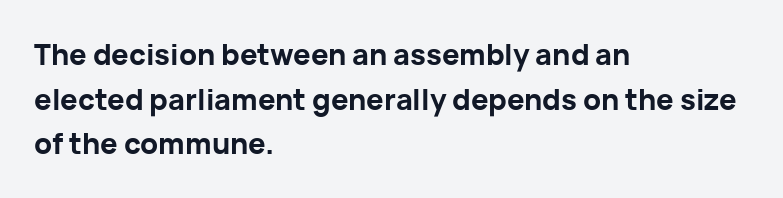
Q: Is the text bold? A: Yes.
Q: Is the text italic (slanted)? A: No, it is upright.
Q: Is the typeface a serif or a sans-serif typeface? A: Sans-serif.
Q: Is the text underlined? A: No.
Q: How is the paragraph aligned? A: Left-aligned.
Q: Is the spacing between letters normal or unusually wide? A: Normal.
Q: Is the spacing between lines tight, normal or loose? A: Normal.
Q: Width (condensed, normal, or wide)? A: Normal.
Q: Stroke contrast? A: Low.
Q: x-height? A: Medium.
Q: Monospaced? A: No.
